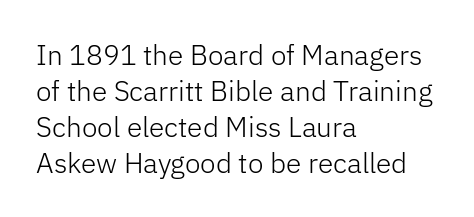
A sans-serif font was chosen for this passage. Underline: absent. Think of a printed novel: that variable character pitch is what you see here. The typography opts for an upright posture over an oblique one. One glance says typical: line gaps are just what's usual. The typeface has the unassuming heft of standard copy or less.
